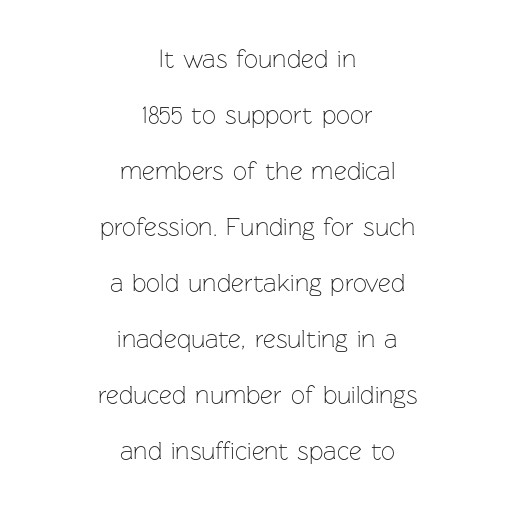
Q: Is the text bold? A: No.
Q: Is the text italic (slanted)? A: No, it is upright.
Q: Is the text underlined? A: No.
Q: How is the paragraph aligned? A: Centered.
Q: Is the spacing between letters normal or unusually wide? A: Normal.
Q: Is the spacing between lines tight, normal or loose? A: Loose.
